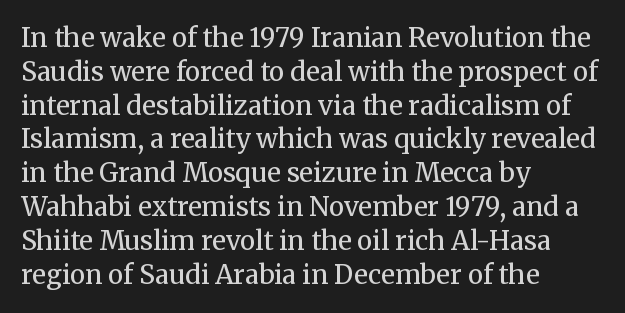
Q: Is the text bold? A: No.
Q: Is the text italic (slanted)? A: No, it is upright.
Q: Is the text underlined? A: No.
Q: How is the paragraph aligned? A: Left-aligned.
Q: Is the spacing between letters normal or unusually wide? A: Normal.
Q: Is the spacing between lines tight, normal or loose? A: Normal.
